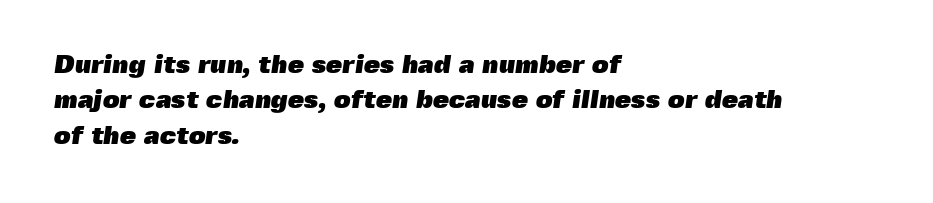
The image shows 26 px bold type; set left-aligned, normal line spacing (1.36x), normal letter spacing, not underlined.
